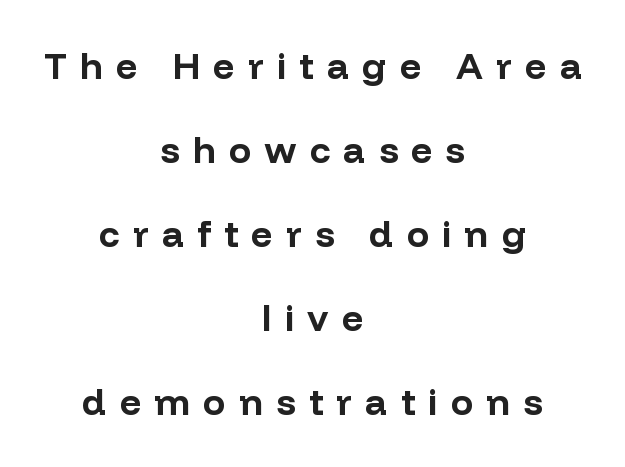
The image shows 37 px bold sans-serif type, upright; set centered, loose line spacing (2.27x), unusually wide letter spacing (+0.36 em), not underlined; low stroke contrast and a medium x-height.
